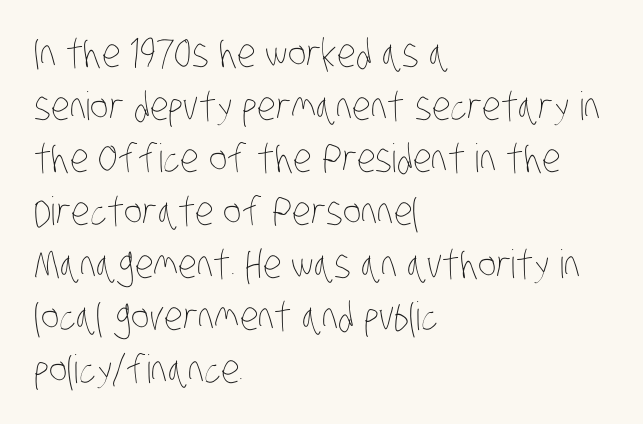
The image shows 39 px thin, condensed type; set left-aligned, normal line spacing (1.35x), normal letter spacing, not underlined; low stroke contrast and a large x-height.
